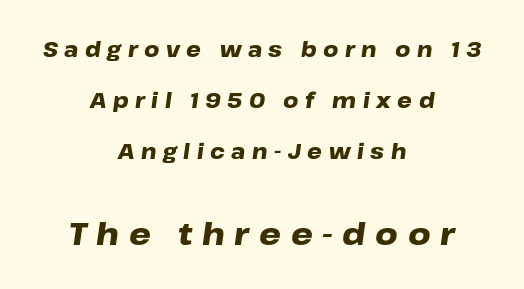
The image shows 31 px heavy, wide type, italic (leaning right); set centered, loose line spacing (2.42x), unusually wide letter spacing (+0.31 em), not underlined; the second (bottom) block is 1.48x larger; low stroke contrast and a medium x-height.
